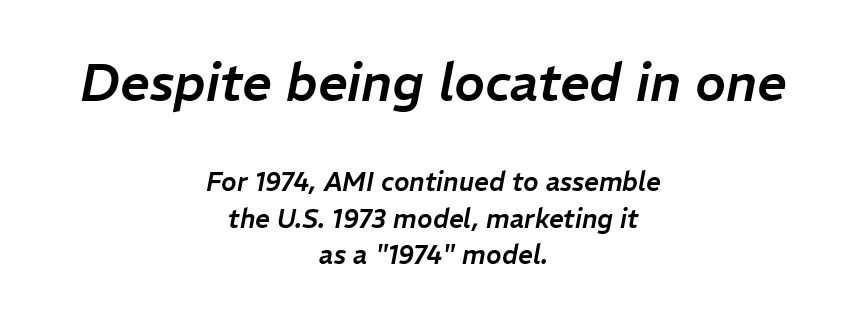
The image shows 52 px text type, italic (leaning right); set centered, normal line spacing (1.41x), normal letter spacing, not underlined; the first (top) block is 2.0x larger; low stroke contrast and a medium x-height.
